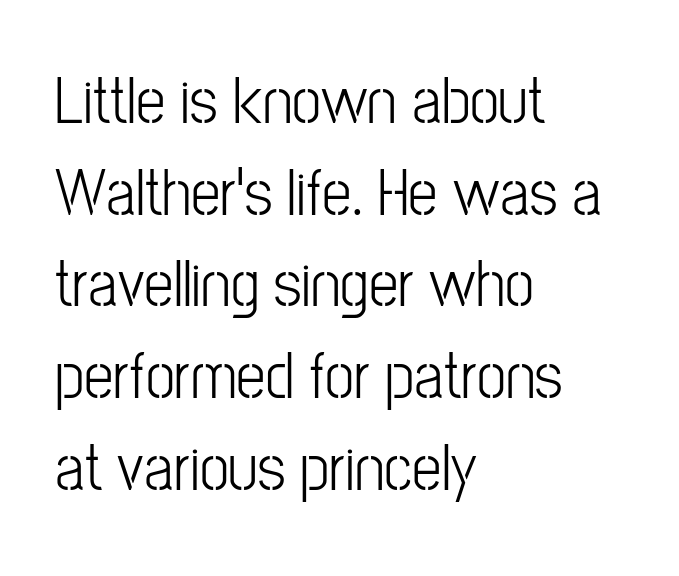
The image shows 66 px light, condensed sans-serif type, upright; set left-aligned, normal line spacing (1.39x), normal letter spacing, not underlined; low stroke contrast and a medium x-height.
